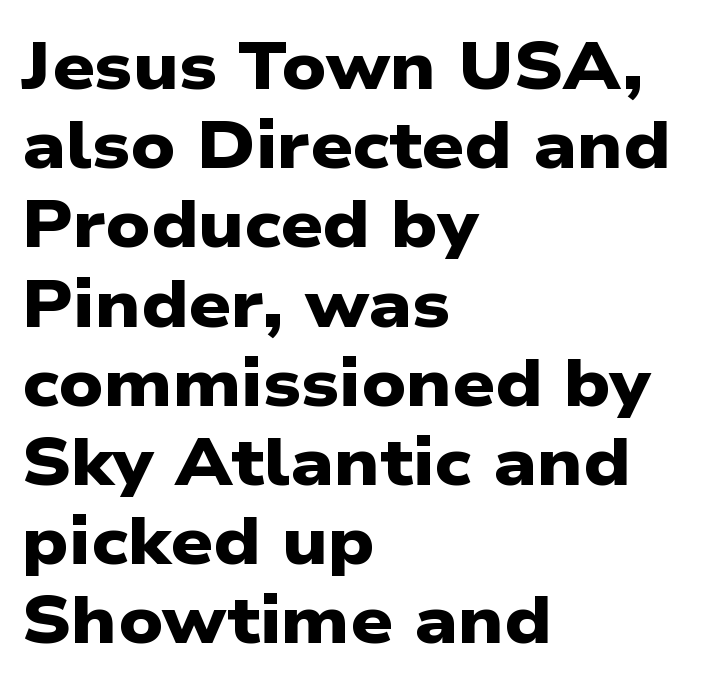
Standard letterfit; no display-style spreading of the glyphs. In terms of weight, the rendering is a true, heavy bold. This sample has the flowing, uneven cadence of proportional lettering. The ragged edge is on the right, which tells us the setting is flush left. The text was rendered using a sans face with plain stroke endings. No word sits above an underline.
